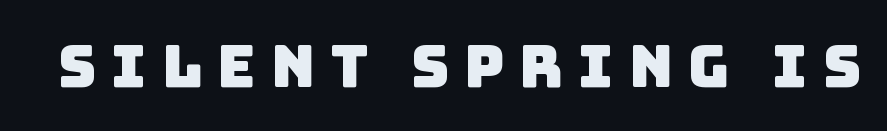
Q: Is the typeface a serif or a sans-serif typeface? A: Sans-serif.
Q: Is the text underlined? A: No.
Q: Is the spacing between letters normal or unusually wide? A: Unusually wide.
Q: Width (condensed, normal, or wide)? A: Normal.
Q: Stroke contrast? A: Low.
Q: x-height? A: Large.
Q: Monospaced? A: No.
